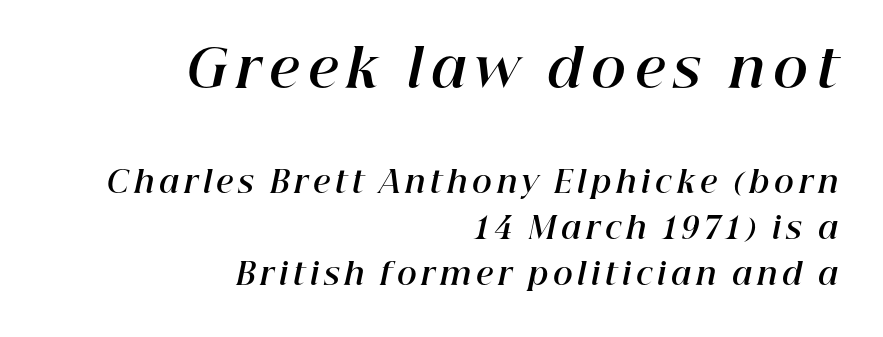
{"italic": "yes", "lean": "right", "slant_degrees": 12, "bold": "yes", "weight": "bold", "width": "normal", "stroke_contrast": "high", "x_height": "medium", "monospaced": "no", "underline": "no", "align": "right", "line_spacing": "normal", "line_spacing_ratio": 1.54, "larger_block": "first", "size_ratio": 1.77, "glyph_px": 53}
